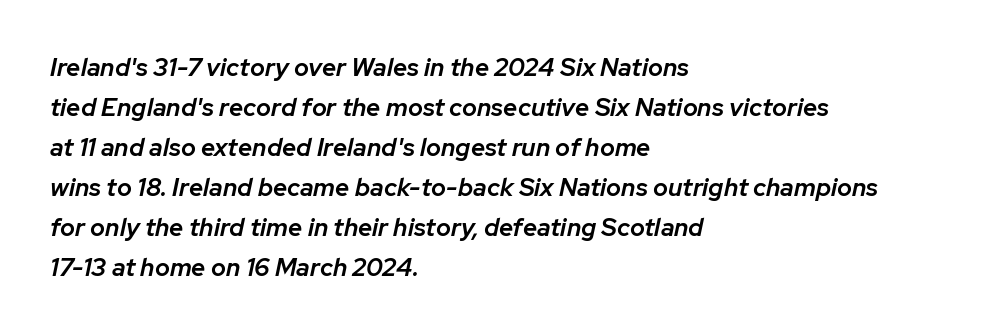
The rendering anchors every line to the left-hand side. Firm but not heavy-handed strokes: this text is semibold. The foot of each line stays bare and open. The line-height multiplier appears to be the usual default.
